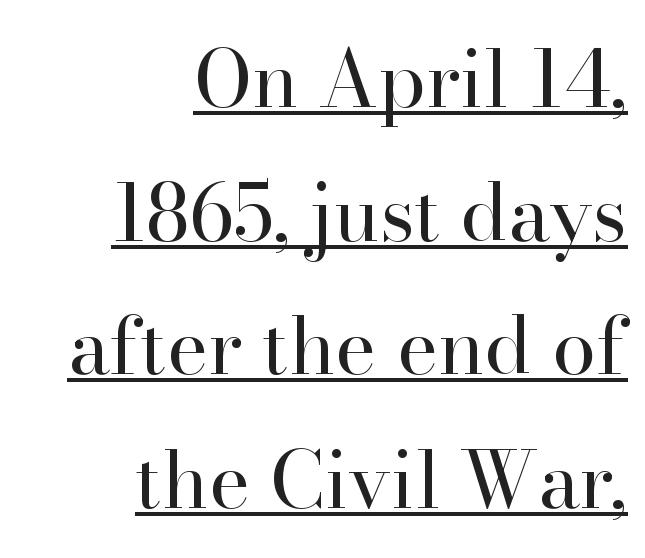
{"serif": "yes", "italic": "no", "bold": "no", "weight": "regular", "width": "normal", "stroke_contrast": "high", "x_height": "small", "monospaced": "no", "underline": "yes", "align": "right", "line_spacing": "normal", "line_spacing_ratio": 1.69, "letter_spacing": "normal", "letter_spacing_em": 0.0, "glyph_px": 79}
